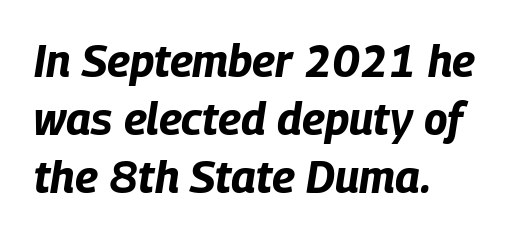
Observe the lean: these are italic letterforms. Baseline-to-baseline distance is the conventional proportion of letter height. I'd describe the lettering as bold — thick and assertive. All the whitespace from short lines collects on the right.
